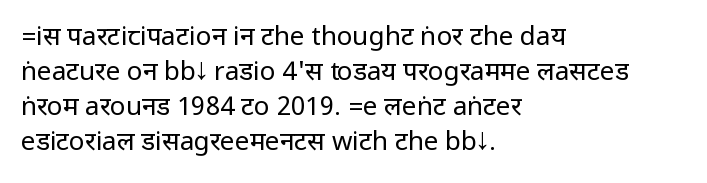
Q: Is the text bold? A: No.
Q: Is the text italic (slanted)? A: No, it is upright.
Q: Is the text underlined? A: No.
Q: How is the paragraph aligned? A: Left-aligned.
Q: Is the spacing between letters normal or unusually wide? A: Normal.
Q: Is the spacing between lines tight, normal or loose? A: Normal.
